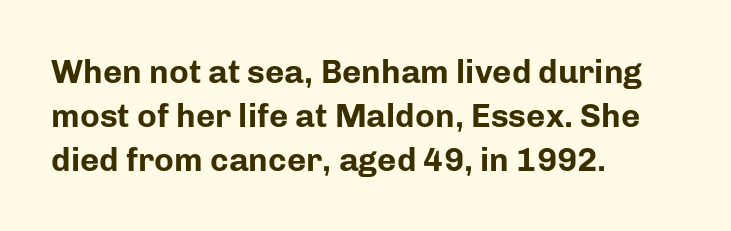
{"serif": "no", "italic": "no", "bold": "yes", "weight": "bold", "width": "normal", "stroke_contrast": "low", "x_height": "medium", "monospaced": "no", "underline": "no", "align": "left", "line_spacing": "normal", "line_spacing_ratio": 1.33, "letter_spacing": "normal", "letter_spacing_em": 0.0, "glyph_px": 33}
